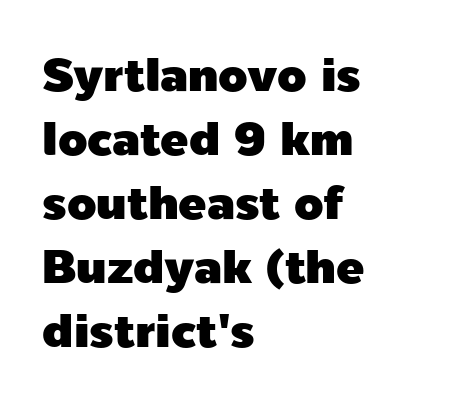
The image shows 47 px sans-serif type, upright; set left-aligned, normal line spacing (1.36x), normal letter spacing, not underlined; a medium x-height.
